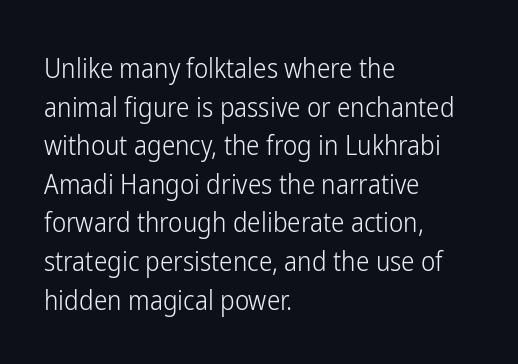
The image shows 27 px text type, upright; set left-aligned, normal line spacing (1.43x), normal letter spacing, not underlined.
